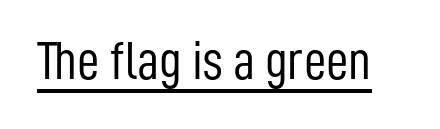
The image shows 55 px light, condensed sans-serif type, upright; set normal letter spacing, underlined; low stroke contrast and a medium x-height.
